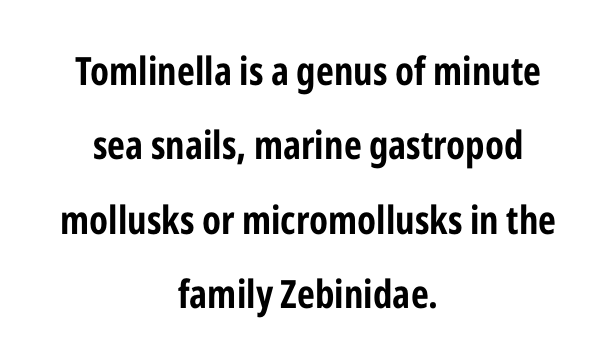
Character widths vary here, with narrow letters taking less room than wide ones. The letters stand upright; this is a roman face. A bare baseline throughout the passage. The font family rendered here belongs to the sans-serif group.
